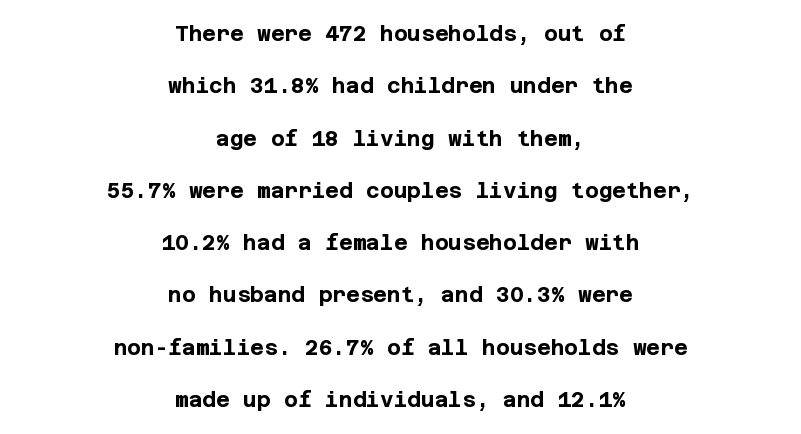
What's the leading like? Stretched, with rows far apart. The typesetter chose a symmetrical, centered arrangement here. The passage shown is emphatically bold. Just letters on the line, the space beneath them empty. Caption: standard tracking, unaltered. In terms of posture, this sample is upright.
